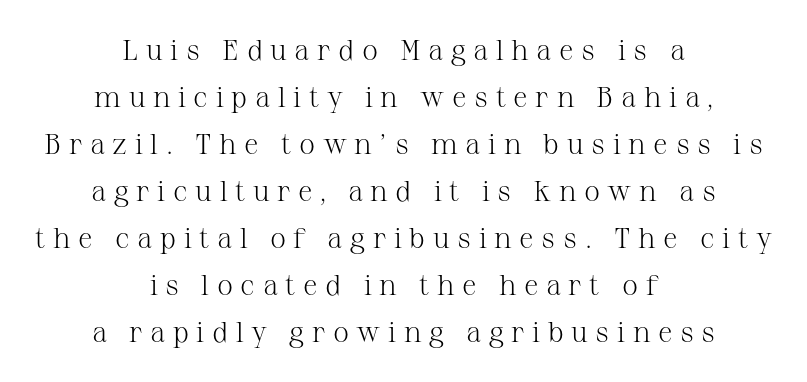
{"serif": "yes", "italic": "no", "bold": "no", "weight": "light", "width": "normal", "stroke_contrast": "medium", "x_height": "medium", "monospaced": "no", "underline": "no", "align": "center", "line_spacing": "normal", "line_spacing_ratio": 1.62, "letter_spacing": "wide", "letter_spacing_em": 0.26, "glyph_px": 29}
